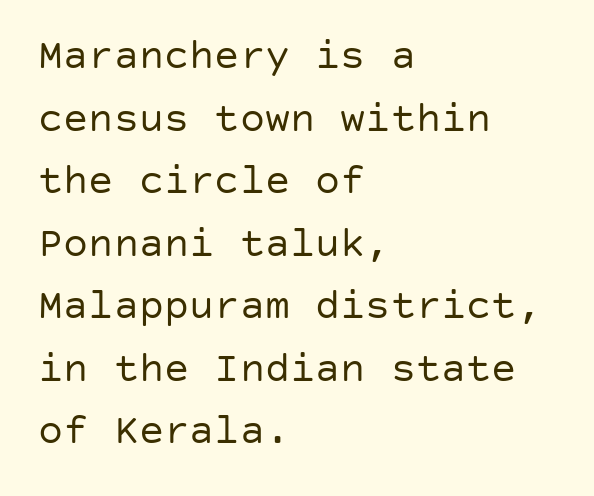
{"serif": "no", "italic": "no", "bold": "no", "weight": "regular", "width": "normal", "stroke_contrast": "low", "x_height": "large", "underline": "no", "align": "left", "line_spacing": "normal", "line_spacing_ratio": 1.49, "letter_spacing": "normal", "letter_spacing_em": 0.0, "glyph_px": 42}
